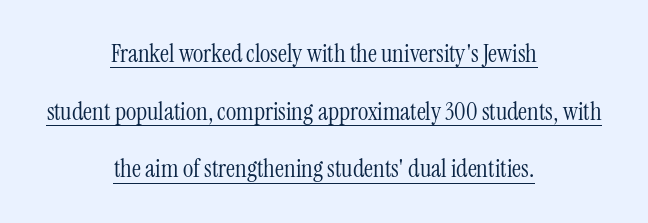
Q: Is the text bold? A: No.
Q: Is the text italic (slanted)? A: No, it is upright.
Q: Is the text underlined? A: Yes.
Q: How is the paragraph aligned? A: Centered.
Q: Is the spacing between letters normal or unusually wide? A: Normal.
Q: Is the spacing between lines tight, normal or loose? A: Loose.
